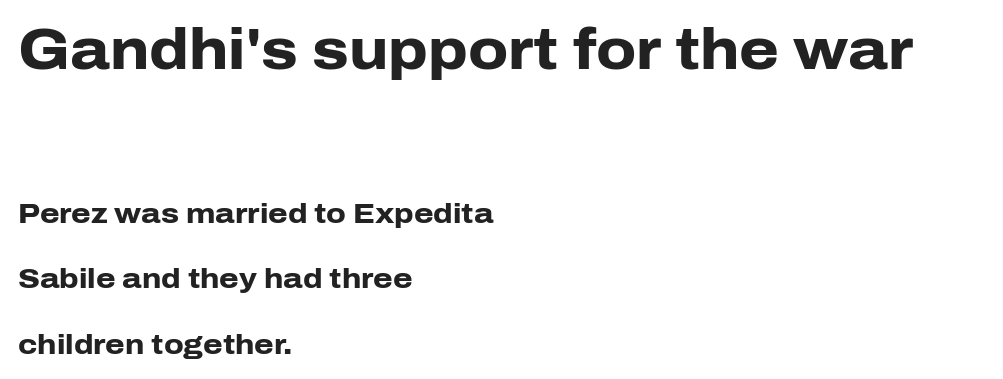
The image shows 57 px heavy sans-serif type, upright; set left-aligned, loose line spacing (2.35x), normal letter spacing, not underlined; the first (top) block is 2.04x larger; low stroke contrast and a medium x-height.
